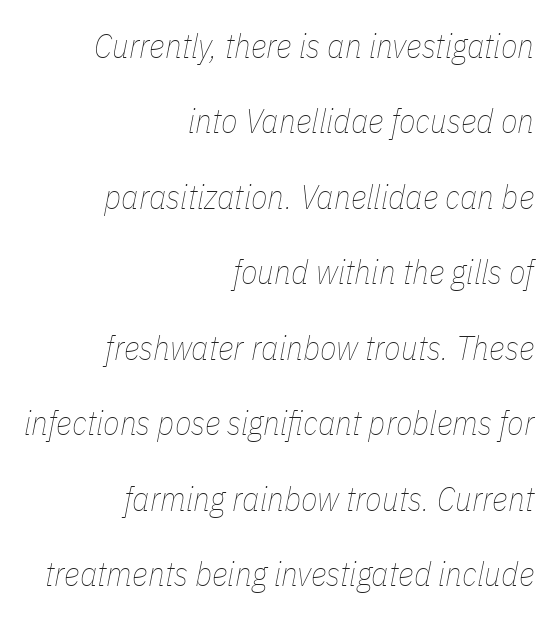
The image shows 34 px thin, condensed type, italic (leaning right); set right-aligned, loose line spacing (2.22x), normal letter spacing, not underlined; low stroke contrast and a medium x-height.
